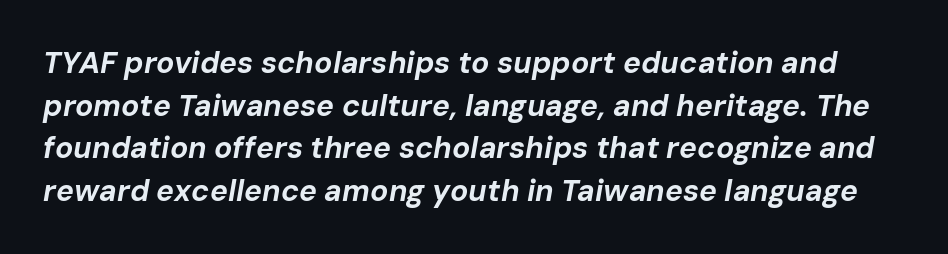
Descender tails drop into unmarked territory. Heavy-handed strokes throughout: this text is bold. How would I describe the line gaps? Plain and ordinary. Rendered with sloped, italic letterforms. Character widths vary here, with narrow letters taking less room than wide ones.
